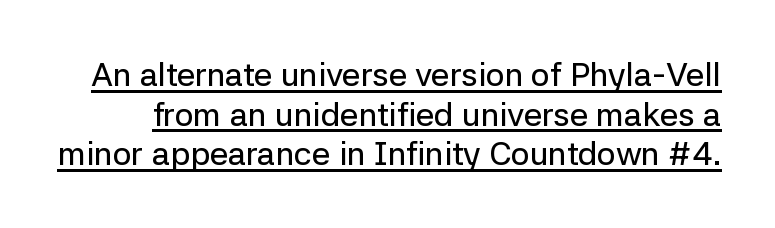
In terms of letterspacing, this is plain default setting. Letterform terminals end flat and unadorned throughout the passage. Looks like regular typesetting: each glyph gets only the width it needs. A rule runs beneath these lines of type. Posture: straight, roman, zero tilt.
